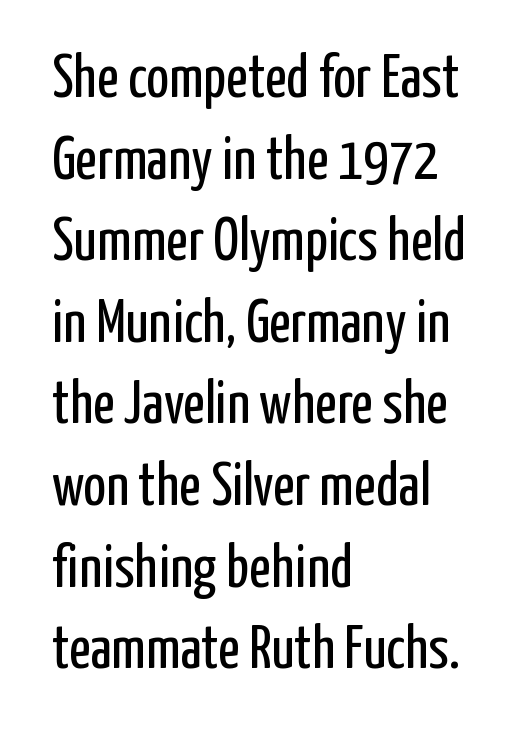
The image shows 60 px regular-weight, condensed sans-serif type, upright; set left-aligned, normal line spacing (1.36x), normal letter spacing, not underlined; low stroke contrast and a medium x-height.
